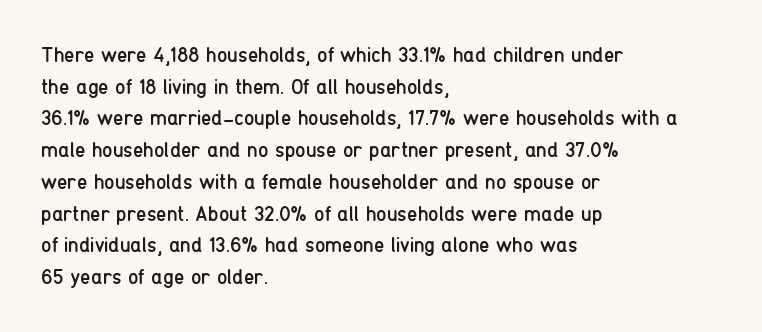
Q: Is the text bold? A: No.
Q: Is the text italic (slanted)? A: No, it is upright.
Q: Is the text underlined? A: No.
Q: How is the paragraph aligned? A: Left-aligned.
Q: Is the spacing between letters normal or unusually wide? A: Normal.
Q: Is the spacing between lines tight, normal or loose? A: Normal.
